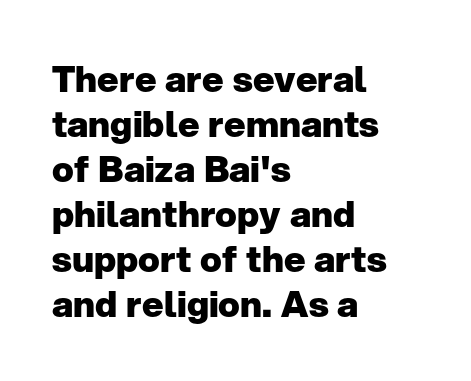
{"serif": "no", "italic": "no", "bold": "yes", "weight": "heavy", "width": "normal", "stroke_contrast": "low", "x_height": "medium", "monospaced": "no", "underline": "no", "align": "left", "line_spacing": "normal", "line_spacing_ratio": 1.25, "letter_spacing": "normal", "letter_spacing_em": 0.0, "glyph_px": 36}
